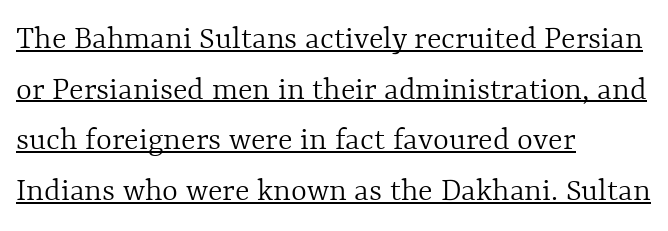
{"italic": "no", "bold": "no", "weight": "light", "width": "normal", "x_height": "medium", "monospaced": "no", "underline": "yes", "align": "left", "line_spacing": "normal", "line_spacing_ratio": 1.49, "letter_spacing": "normal", "letter_spacing_em": 0.0, "glyph_px": 34}
